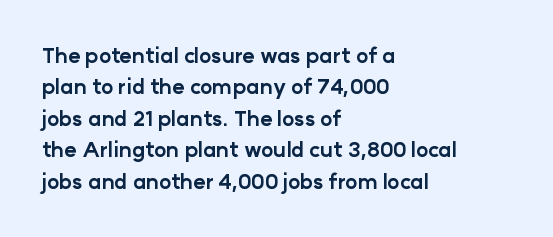
The image shows 21 px bold type, upright; set left-aligned, normal line spacing (1.5x), normal letter spacing, not underlined.
